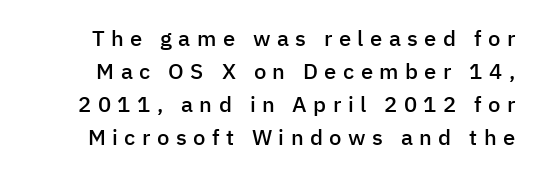
The line texture is sparse and dotted thanks to wide tracking. As a designer I'd log this as weight 600, semibold. The glyphs are unaccompanied by any horizontal stroke below them. Style check: upright. The lines sit at an ordinary, default distance from one another.
